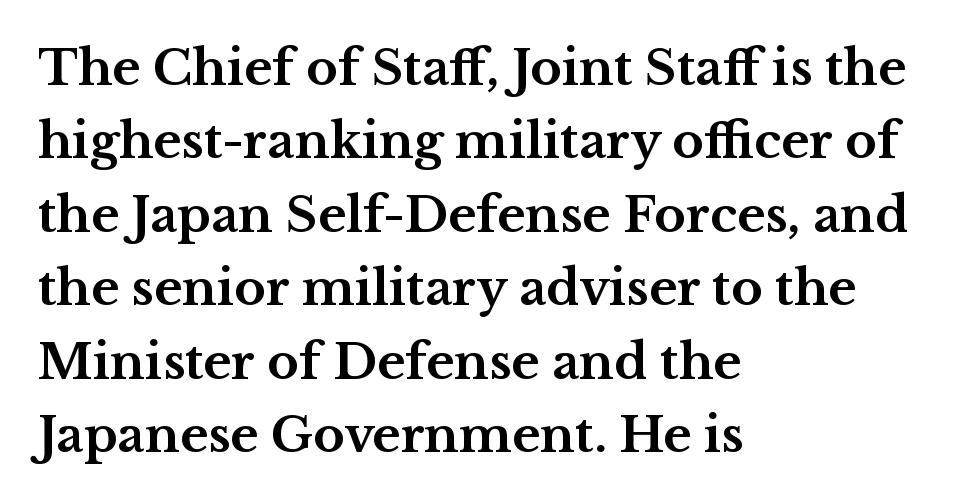
{"serif": "yes", "italic": "no", "bold": "yes", "weight": "bold", "width": "wide", "stroke_contrast": "medium", "x_height": "medium", "monospaced": "no", "underline": "no", "align": "left", "line_spacing": "normal", "line_spacing_ratio": 1.53, "letter_spacing": "normal", "letter_spacing_em": 0.0, "glyph_px": 48}
